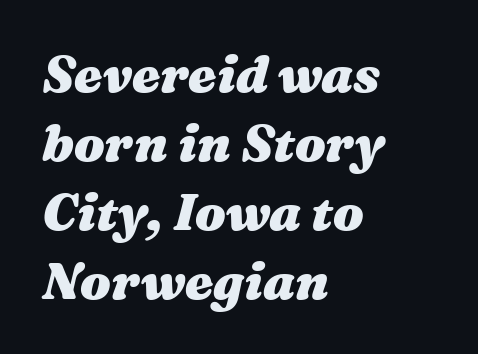
Q: Is the text bold? A: Yes.
Q: Is the text italic (slanted)? A: Yes, it leans right by about 16 degrees.
Q: Is the text underlined? A: No.
Q: How is the paragraph aligned? A: Left-aligned.
Q: Is the spacing between letters normal or unusually wide? A: Normal.
Q: Is the spacing between lines tight, normal or loose? A: Normal.
Q: Width (condensed, normal, or wide)? A: Wide.
Q: Stroke contrast? A: Medium.
Q: x-height? A: Medium.
Q: Monospaced? A: No.
